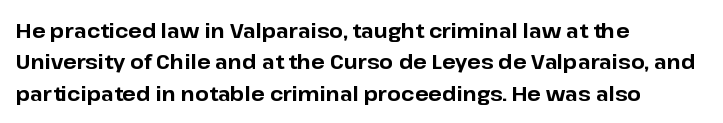
Ascenders rise straight up at ninety degrees. Just letters on the line, the space beneath them empty. Normally led — the rows are evenly, conventionally spaced. Here the glyphs are tracked normally, forming tight word shapes. The characters look thick and weighty, a clear bold.
